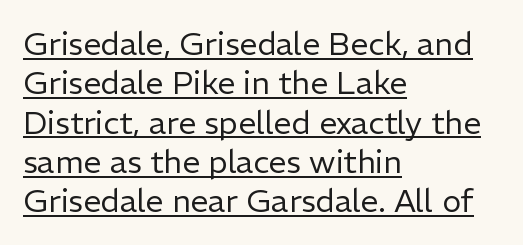
A sans-serif font was chosen for this passage. Where is the straight margin? On the left. Decoration check: the copy is underlined. Here the glyphs are tracked normally, forming tight word shapes. Is this a fixed-width face? No — the glyphs have proportional, varying widths.
